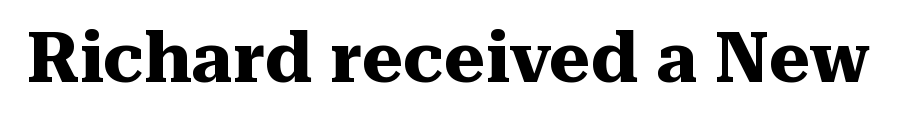
{"serif": "yes", "italic": "no", "bold": "yes", "weight": "heavy", "width": "normal", "stroke_contrast": "medium", "x_height": "medium", "monospaced": "no", "underline": "no", "letter_spacing": "normal", "letter_spacing_em": 0.0, "glyph_px": 71}
